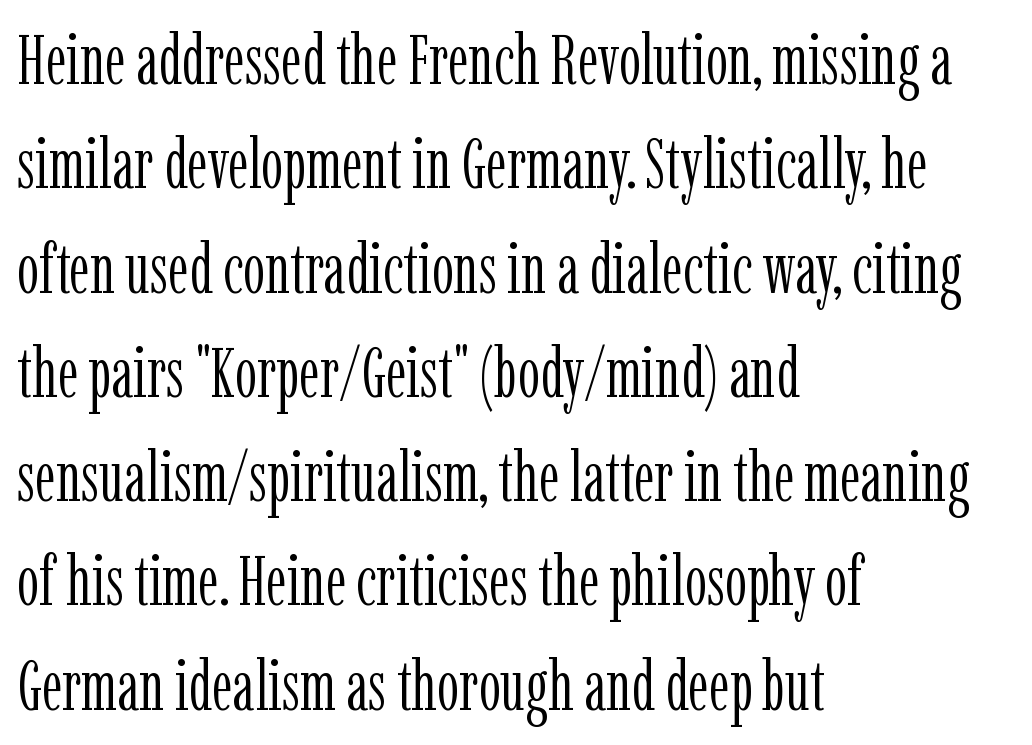
Q: Is the text bold? A: No.
Q: Is the text italic (slanted)? A: No, it is upright.
Q: Is the typeface a serif or a sans-serif typeface? A: Serif.
Q: Is the text underlined? A: No.
Q: How is the paragraph aligned? A: Left-aligned.
Q: Is the spacing between letters normal or unusually wide? A: Normal.
Q: Is the spacing between lines tight, normal or loose? A: Normal.
Q: Width (condensed, normal, or wide)? A: Condensed.
Q: Stroke contrast? A: Low.
Q: x-height? A: Medium.
Q: Monospaced? A: No.
